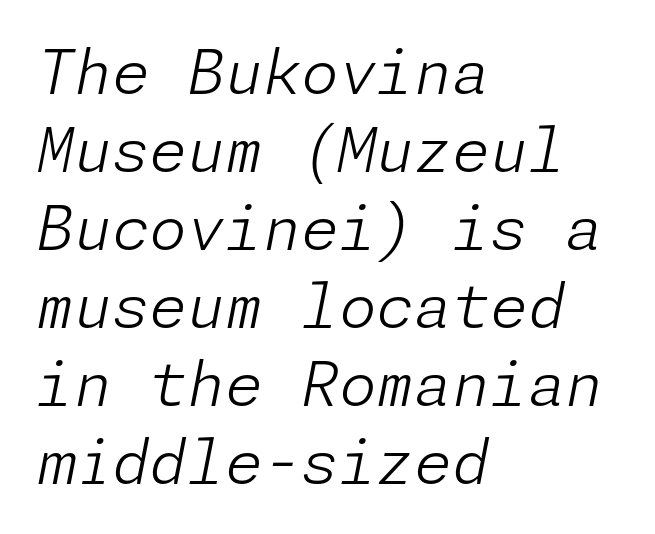
Notice how the passage keeps a crisp vertical edge on the left only. Heaviness? Minimal to ordinary, like unemphasized prose. Horizontal bands of white between lines are of average thickness. This sample uses plain, unmodified letter spacing. Clear beneath every line of the passage.
